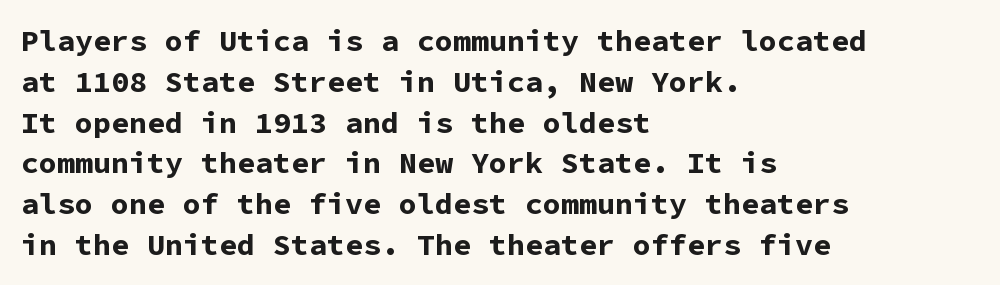
The space between consecutive lines is moderate. The face used here is a sans, in the tradition of grotesques and geometrics. The passage shown is not underscored anywhere. The rendering anchors every line to the left-hand side. A typesetter would call this monospace, since all characters share one set width. Set as a true bold cut, around the 700 mark.
